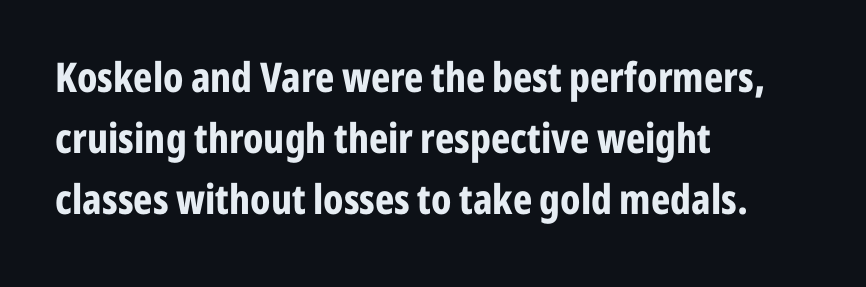
The space directly below the letters is spotless. Nothing sits at the stroke ends, so this counts as sans-serif. Looks like regular typesetting: each glyph gets only the width it needs. Designer's note — italics off, roman on. The face used here is rendered with its standard letterfit. The setting favours the left margin, as ordinary paragraphs usually do.
